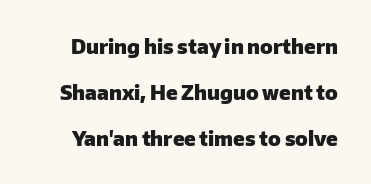
Q: Is the text bold? A: Yes.
Q: Is the text italic (slanted)? A: No, it is upright.
Q: Is the text underlined? A: No.
Q: Is the spacing between letters normal or unusually wide? A: Normal.
Q: Is the spacing between lines tight, normal or loose? A: Loose.
